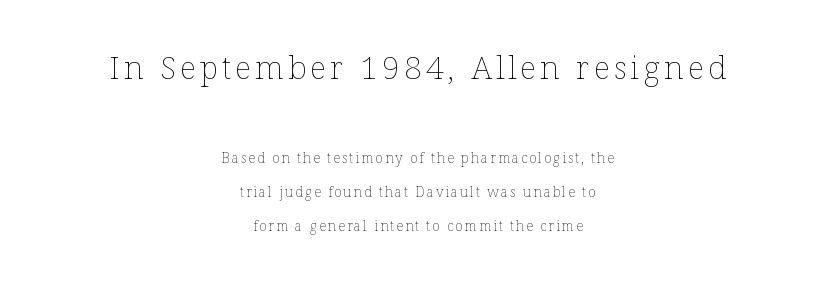
Q: Is the text bold? A: No.
Q: Is the text italic (slanted)? A: No, it is upright.
Q: Is the text underlined? A: No.
Q: How is the paragraph aligned? A: Centered.
Q: Is the spacing between lines tight, normal or loose? A: Loose.
Q: Which block of text is set in a larger size, the first (top) or the second (bottom)? A: The first (top) one.
Q: Width (condensed, normal, or wide)? A: Normal.
Q: Stroke contrast? A: Low.
Q: x-height? A: Medium.
Q: Monospaced? A: No.
